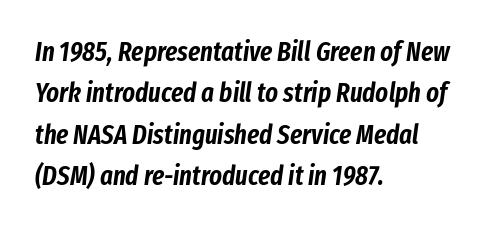
The image shows 27 px text type, italic (leaning right); set left-aligned, normal line spacing (1.53x), normal letter spacing, not underlined.
